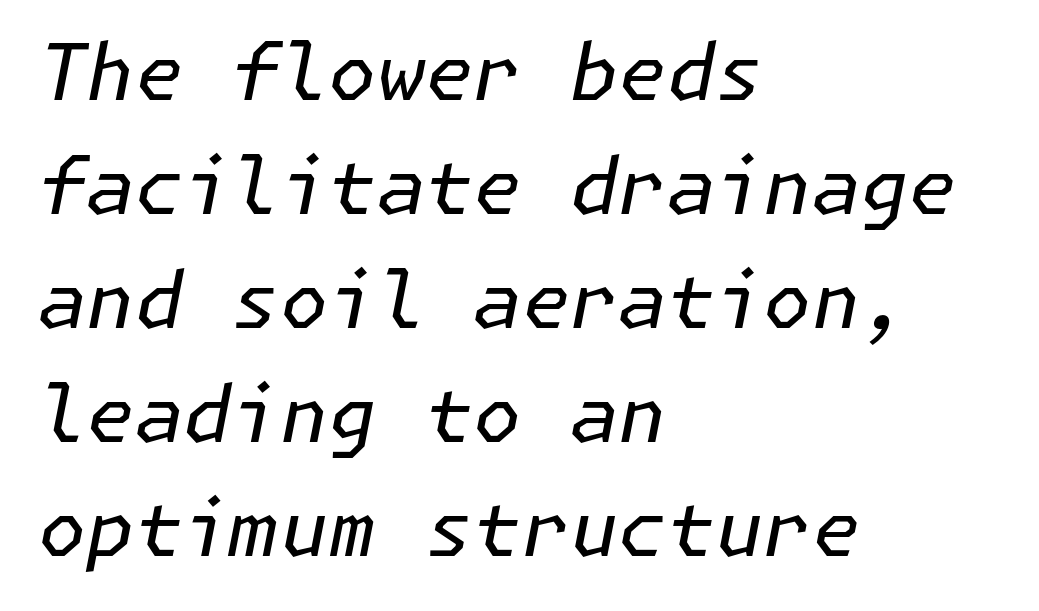
{"italic": "yes", "lean": "right", "slant_degrees": 11, "bold": "no", "weight": "regular", "width": "normal", "stroke_contrast": "low", "x_height": "medium", "underline": "no", "align": "left", "line_spacing": "normal", "line_spacing_ratio": 1.46, "letter_spacing": "normal", "letter_spacing_em": 0.0, "glyph_px": 78}
